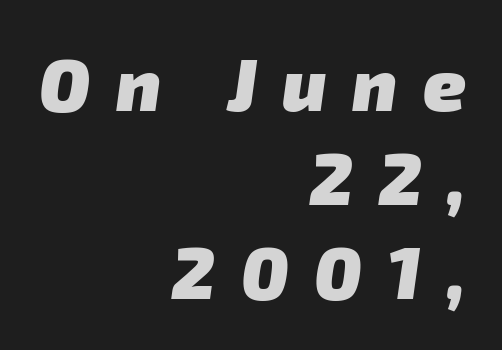
{"serif": "no", "bold": "yes", "weight": "heavy", "width": "normal", "stroke_contrast": "low", "x_height": "medium", "monospaced": "no", "underline": "no", "align": "right", "line_spacing": "normal", "line_spacing_ratio": 1.29, "letter_spacing": "wide", "letter_spacing_em": 0.35, "glyph_px": 73}
